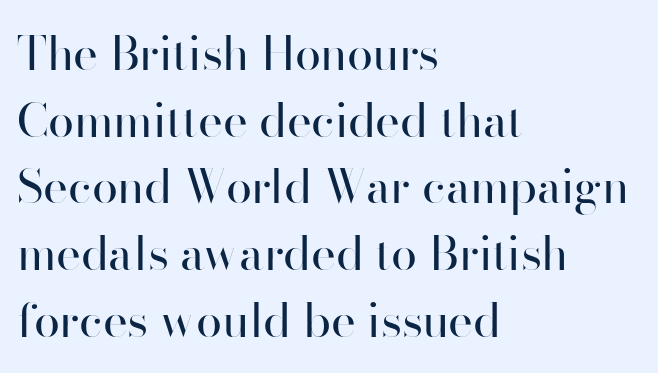
The image shows 47 px regular-weight sans-serif type, upright; set left-aligned, normal line spacing (1.42x), normal letter spacing, not underlined; high stroke contrast and a small x-height.
